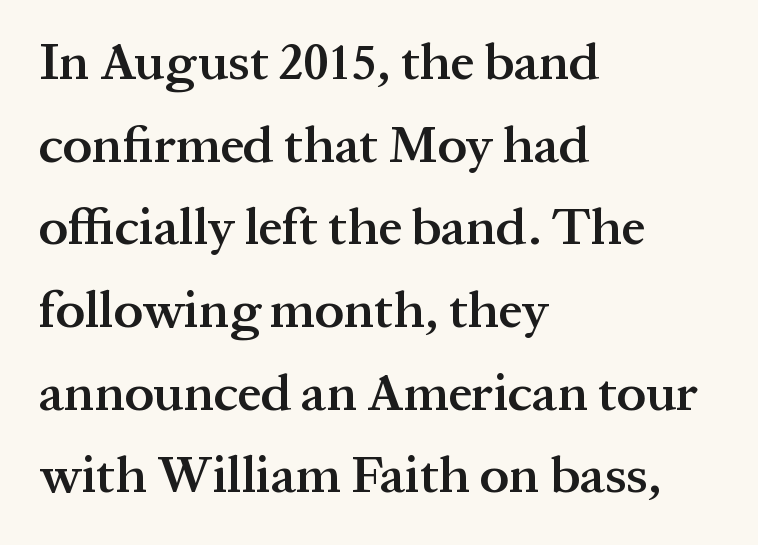
Rendered with straight, roman letterforms. If you measured baseline to baseline, you'd find a middling distance. The zone under the glyphs is completely vacant. Proportional: the letters do not fall into vertical columns. Observe the serifs anchoring each vertical stroke in this sample.
